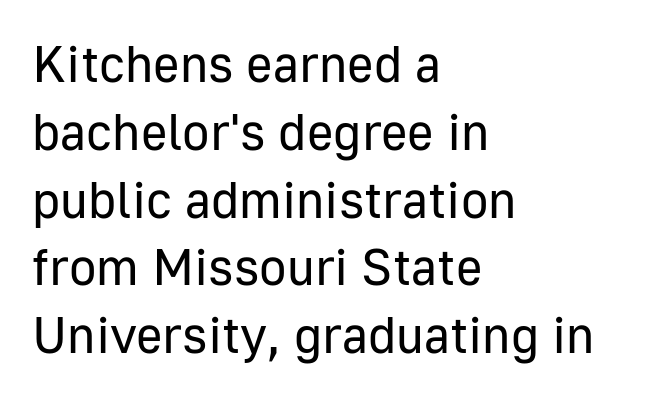
{"serif": "no", "italic": "no", "bold": "no", "weight": "regular", "width": "normal", "stroke_contrast": "low", "x_height": "medium", "monospaced": "no", "underline": "no", "align": "left", "line_spacing": "normal", "line_spacing_ratio": 1.33, "letter_spacing": "normal", "letter_spacing_em": 0.0, "glyph_px": 51}
